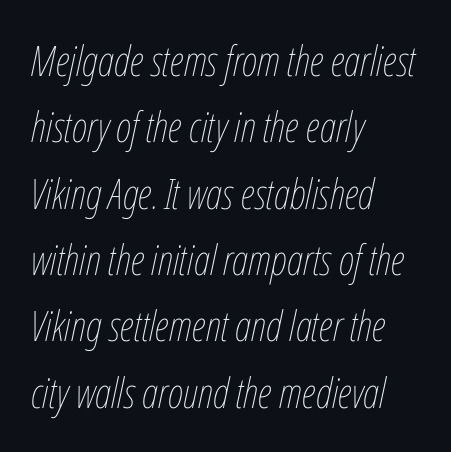
You could not count columns in this text — the font is proportionally spaced. Here the glyphs are tracked normally, forming tight word shapes. Casual observation: everything's shoved over to the left. Is there much room between lines? A standard amount, neither cramped nor airy. Does the lettering tilt? It does — this is italic. Weight: in the light-to-regular range.
